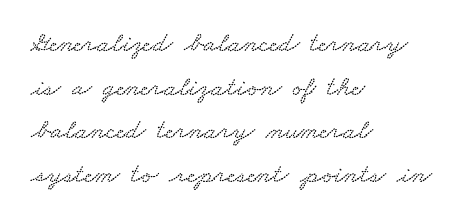
{"width": "wide", "stroke_contrast": "low", "x_height": "small", "monospaced": "no", "underline": "no", "align": "left", "line_spacing": "normal", "line_spacing_ratio": 1.56, "letter_spacing": "normal", "letter_spacing_em": 0.0, "glyph_px": 28}
